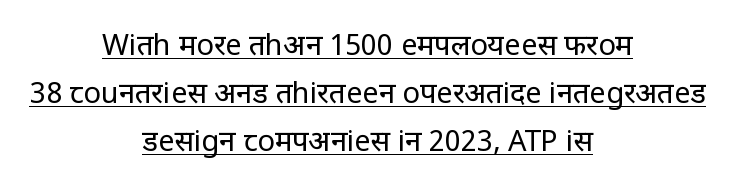
Q: Is the text bold? A: No.
Q: Is the text italic (slanted)? A: No, it is upright.
Q: Is the typeface a serif or a sans-serif typeface? A: Sans-serif.
Q: Is the text underlined? A: Yes.
Q: How is the paragraph aligned? A: Centered.
Q: Is the spacing between letters normal or unusually wide? A: Normal.
Q: Is the spacing between lines tight, normal or loose? A: Normal.
Q: Width (condensed, normal, or wide)? A: Condensed.
Q: Stroke contrast? A: Low.
Q: x-height? A: Large.
Q: Monospaced? A: No.
